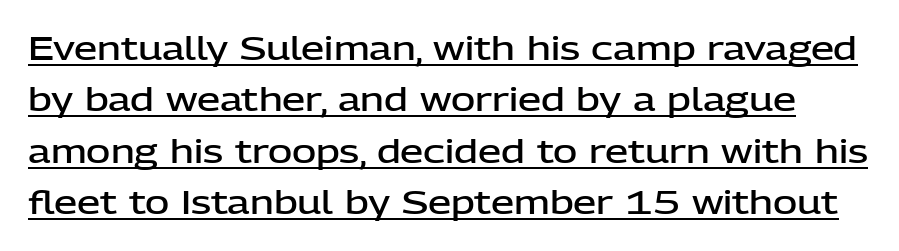
{"serif": "no", "italic": "no", "bold": "semi", "weight": "semibold", "width": "normal", "stroke_contrast": "low", "x_height": "medium", "monospaced": "no", "underline": "yes", "line_spacing": "normal", "line_spacing_ratio": 1.56, "letter_spacing": "normal", "letter_spacing_em": 0.0, "glyph_px": 33}
